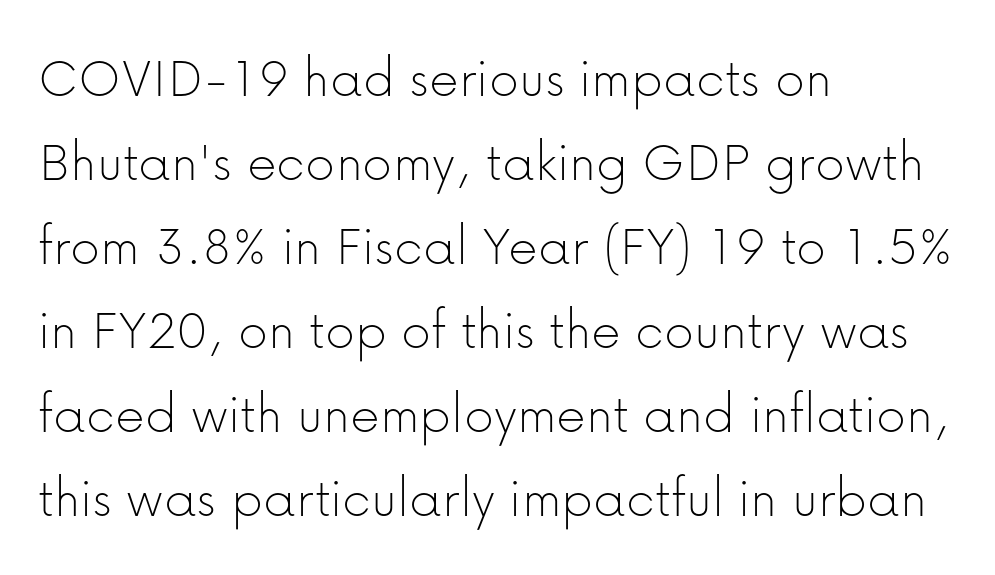
Q: Is the text bold? A: No.
Q: Is the text italic (slanted)? A: No, it is upright.
Q: Is the typeface a serif or a sans-serif typeface? A: Sans-serif.
Q: Is the text underlined? A: No.
Q: How is the paragraph aligned? A: Left-aligned.
Q: Is the spacing between letters normal or unusually wide? A: Normal.
Q: Is the spacing between lines tight, normal or loose? A: Normal.
Q: Width (condensed, normal, or wide)? A: Normal.
Q: Stroke contrast? A: Low.
Q: x-height? A: Medium.
Q: Monospaced? A: No.
